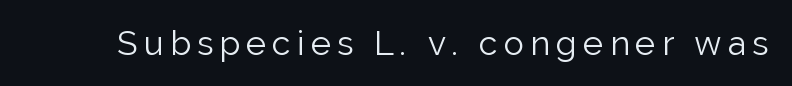
The image shows 34 px light sans-serif type, upright; set not underlined; low stroke contrast and a medium x-height.
